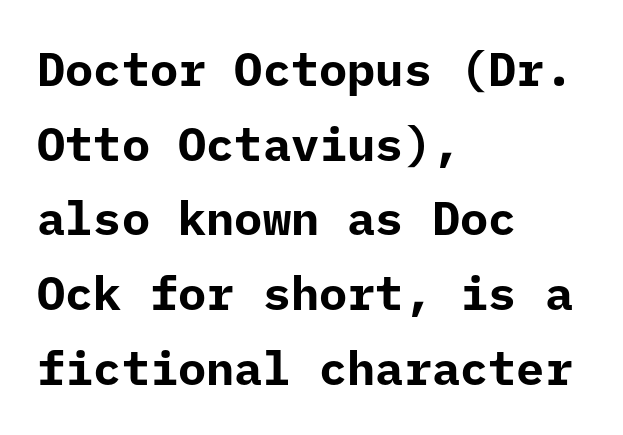
{"serif": "no", "italic": "no", "bold": "yes", "weight": "bold", "width": "normal", "stroke_contrast": "low", "x_height": "medium", "monospaced": "yes", "underline": "no", "align": "left", "line_spacing": "normal", "line_spacing_ratio": 1.59, "letter_spacing": "normal", "letter_spacing_em": 0.0, "glyph_px": 47}
